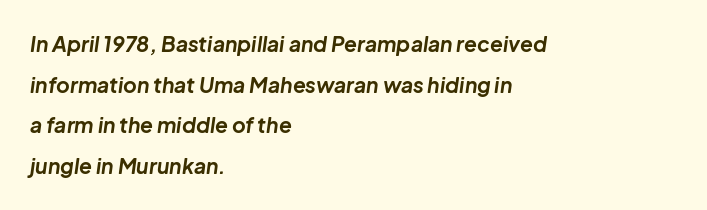
The image shows 21 px bold type, italic (leaning right); set left-aligned, loose line spacing (1.94x), normal letter spacing, not underlined.
